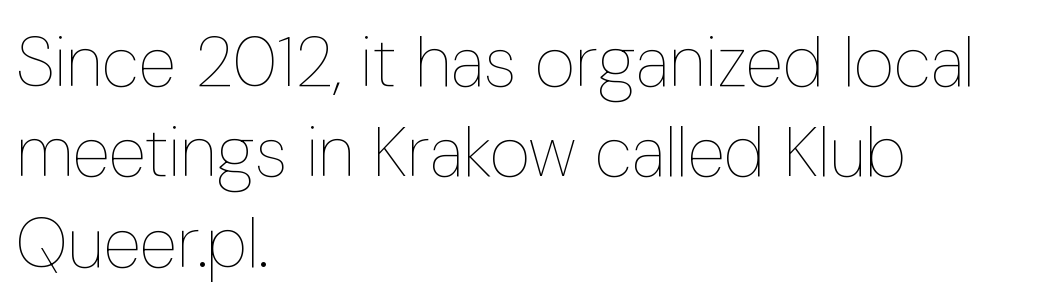
Honestly, the letter spacing is just normal — you wouldn't notice it. Do the letters lean? They stand straight. Lines of text with bare space underneath. Every row of glyphs begins at an identical x-position on the left.
